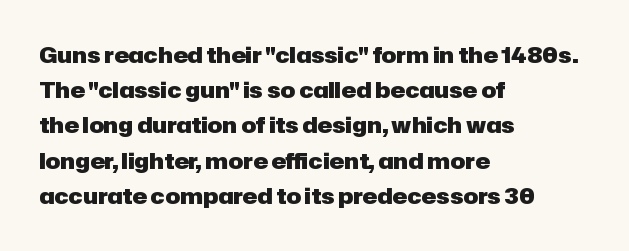
Q: Is the text bold? A: Yes.
Q: Is the text italic (slanted)? A: No, it is upright.
Q: Is the text underlined? A: No.
Q: How is the paragraph aligned? A: Left-aligned.
Q: Is the spacing between letters normal or unusually wide? A: Normal.
Q: Is the spacing between lines tight, normal or loose? A: Normal.
